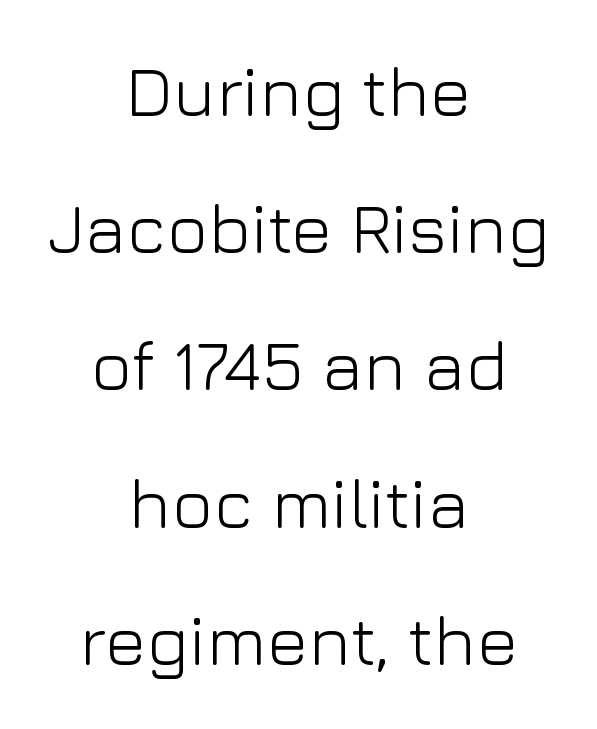
The image shows 70 px light sans-serif type, upright; set centered, loose line spacing (1.96x), normal letter spacing, not underlined; low stroke contrast and a medium x-height.
